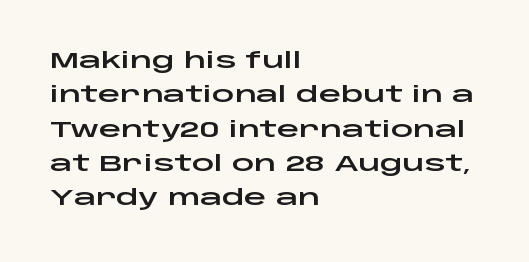
Q: Is the text italic (slanted)? A: No, it is upright.
Q: Is the text underlined? A: No.
Q: How is the paragraph aligned? A: Left-aligned.
Q: Is the spacing between letters normal or unusually wide? A: Normal.
Q: Is the spacing between lines tight, normal or loose? A: Normal.
